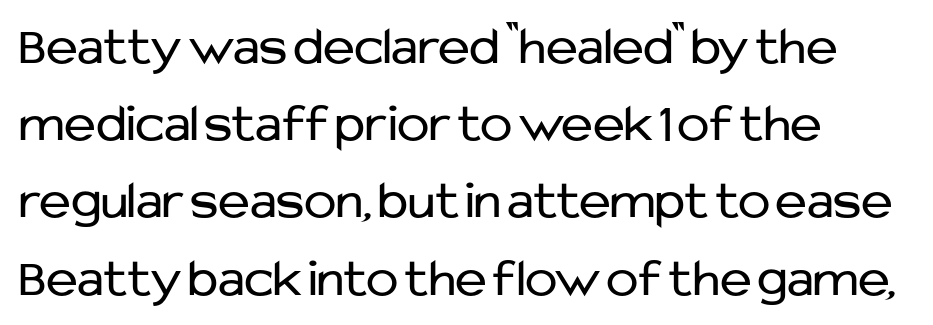
{"serif": "no", "italic": "no", "bold": "no", "weight": "regular", "width": "normal", "stroke_contrast": "low", "x_height": "medium", "monospaced": "no", "underline": "no", "align": "left", "line_spacing": "normal", "line_spacing_ratio": 1.43, "letter_spacing": "normal", "letter_spacing_em": 0.0, "glyph_px": 54}
